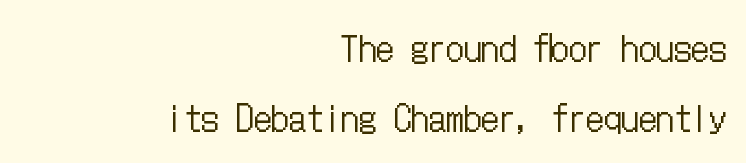
{"italic": "no", "bold": "no", "weight": "regular", "width": "condensed", "stroke_contrast": "low", "x_height": "medium", "underline": "no", "align": "right", "line_spacing": "loose", "line_spacing_ratio": 2.01, "letter_spacing": "normal", "letter_spacing_em": 0.0, "glyph_px": 35}
